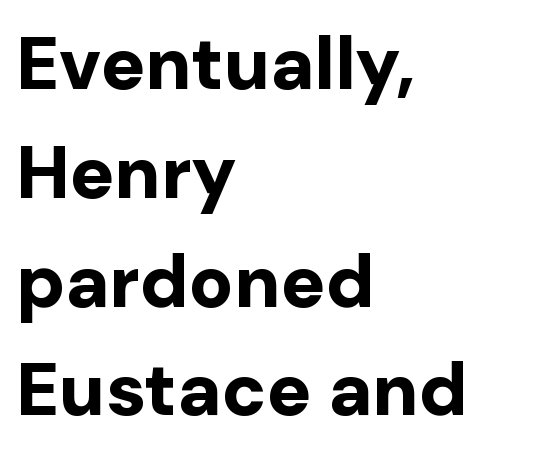
The image shows 74 px bold sans-serif type, upright; set left-aligned, normal line spacing (1.47x), normal letter spacing, not underlined; low stroke contrast and a medium x-height.
